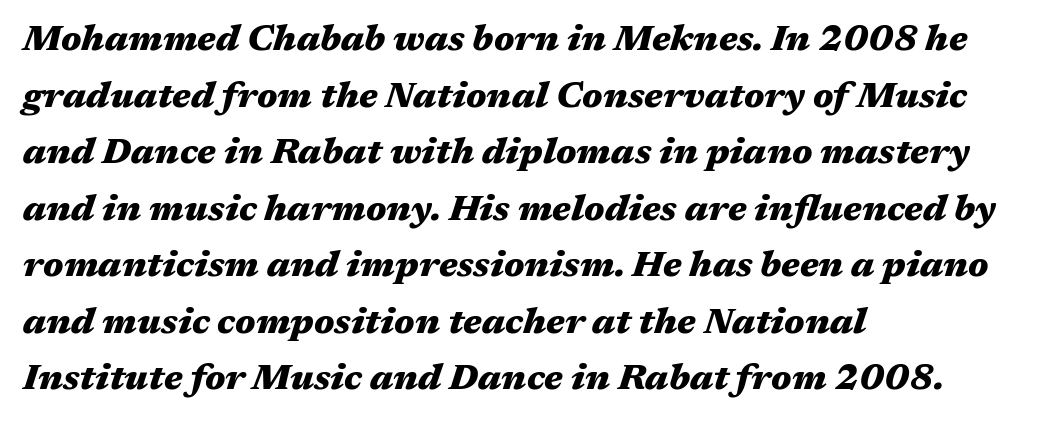
Here the designer chose a conventional face with non-uniform glyph widths. The passage shown stacks its lines at a standard gap. Glance below the letters and you will spot only blank space. Is the type slanted? Yes — the strokes lean at a clear angle. The compositor pushed each line to the left boundary. Between one letter and the next there's only the usual sliver of space.
